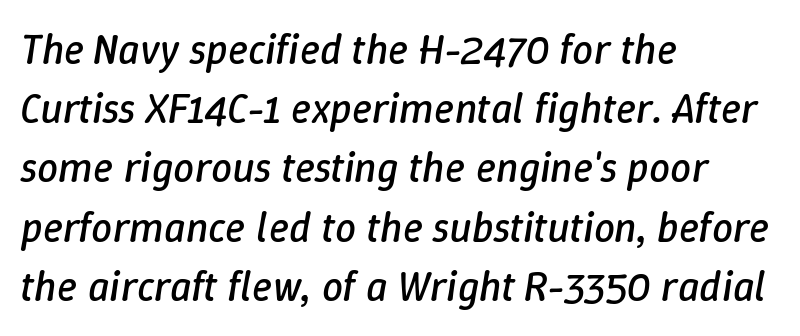
Words float on clear page, feet unadorned. In terms of leading, this rendering sits right in the middle. Quick note: italic. The letters advance in unequal steps, a hallmark of proportional type. The cut favours lightness, reaching ordinary text weight at its darkest. Between one letter and the next there's only the usual sliver of space.
